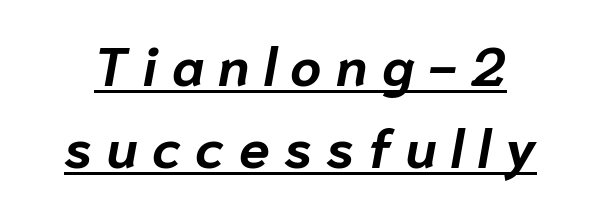
Character widths vary here, with narrow letters taking less room than wide ones. The face used here has a pronounced slope to its letters. How heavy is the stroke? Heavy — this is a bold. Compared with typical paragraphs, the rows here are spaced about the same. Has an underline been added? It has.
